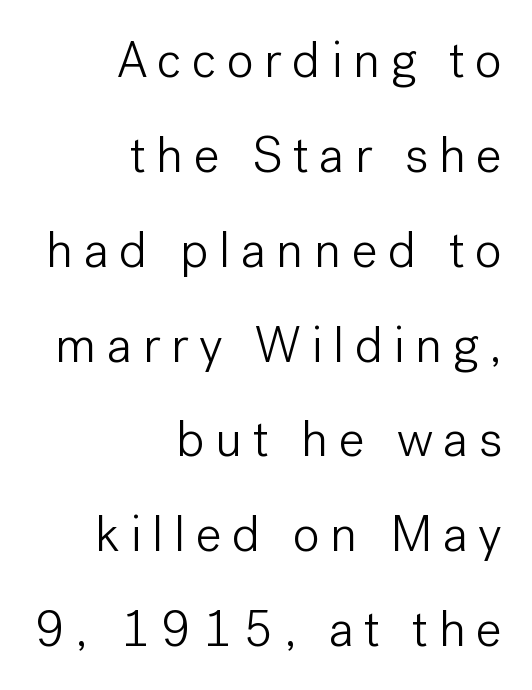
The image shows 51 px light sans-serif type, upright; set right-aligned, line spacing 1.86x, unusually wide letter spacing (+0.2 em), not underlined; low stroke contrast and a medium x-height.
